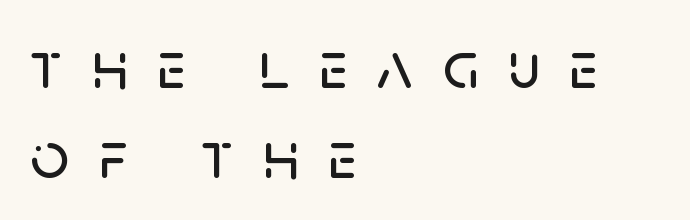
Q: Is the text italic (slanted)? A: No, it is upright.
Q: Is the typeface a serif or a sans-serif typeface? A: Sans-serif.
Q: Is the text underlined? A: No.
Q: How is the paragraph aligned? A: Left-aligned.
Q: Is the spacing between letters normal or unusually wide? A: Unusually wide.
Q: Is the spacing between lines tight, normal or loose? A: Normal.
Q: Width (condensed, normal, or wide)? A: Normal.
Q: Stroke contrast? A: Low.
Q: x-height? A: Large.
Q: Monospaced? A: No.
